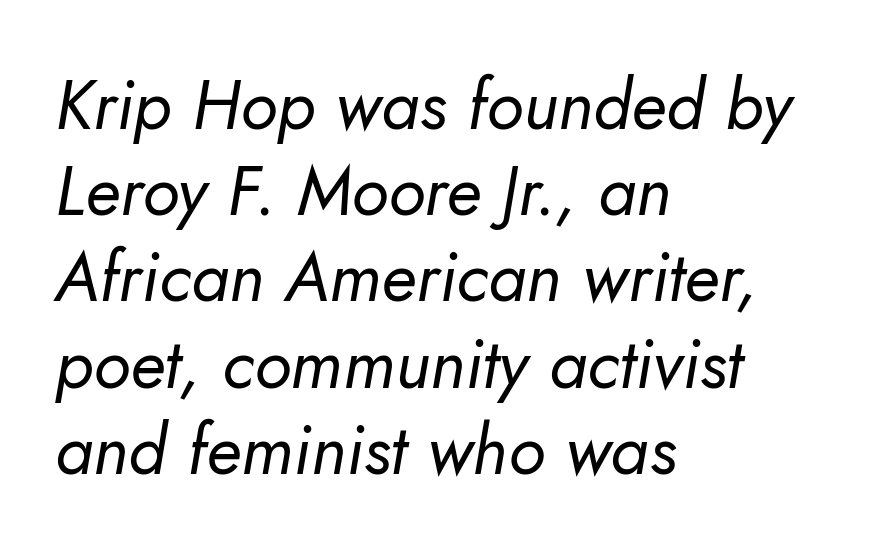
{"italic": "yes", "lean": "right", "slant_degrees": 10, "bold": "no", "weight": "regular", "width": "normal", "stroke_contrast": "low", "x_height": "small", "monospaced": "no", "underline": "no", "align": "left", "line_spacing": "normal", "line_spacing_ratio": 1.25, "letter_spacing": "normal", "letter_spacing_em": 0.0, "glyph_px": 69}
